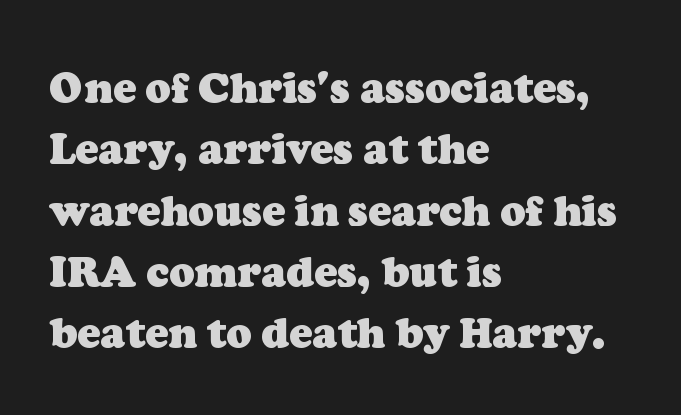
Left-aligned paragraph, ragged on the right. Each glyph is drawn with heavy, bold strokes. Typographically, this falls in the serif category. These lines keep a tight, regular rhythm from letter to letter.
